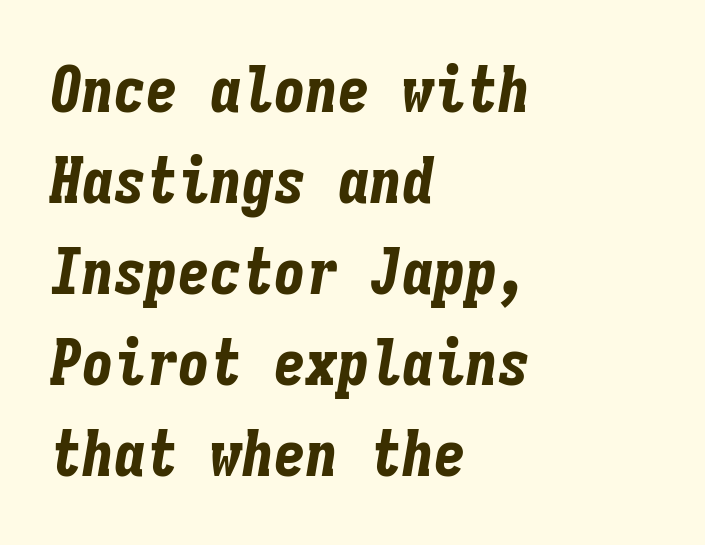
The image shows 64 px bold, condensed type, italic (leaning right), monospaced; set left-aligned, normal line spacing (1.42x), normal letter spacing, not underlined; low stroke contrast and a medium x-height.
